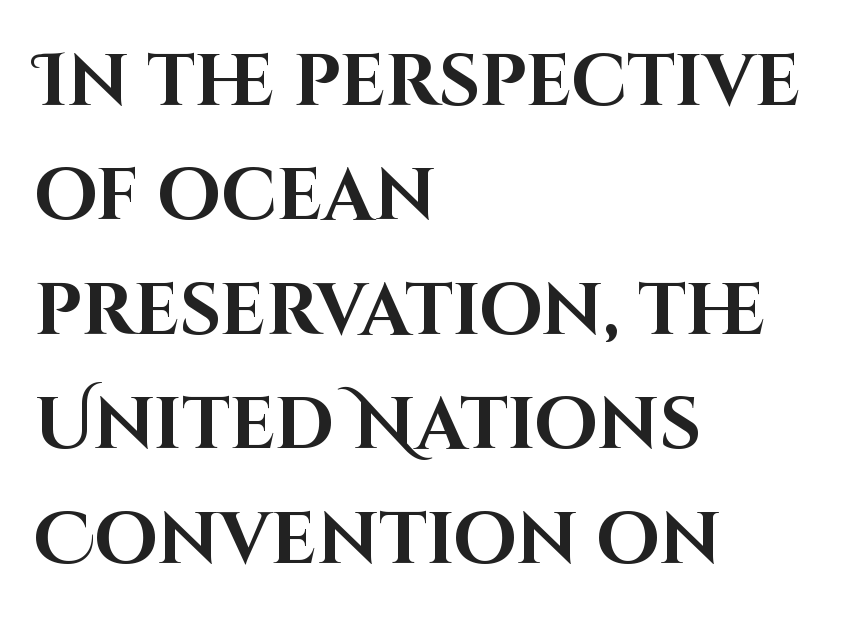
The image shows 72 px bold sans-serif type, upright; set left-aligned, normal line spacing (1.59x), normal letter spacing, not underlined; high stroke contrast and a large x-height.
